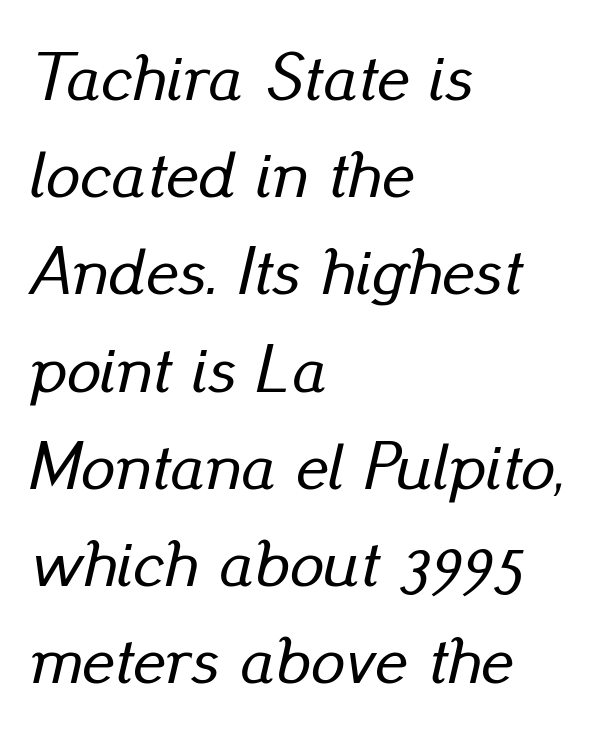
The letters advance in unequal steps, a hallmark of proportional type. Layout note: lines flush left. Honestly, there is no underline to notice here at all. When letters slant like this, we call the style italic. This sample uses plain, unmodified letter spacing. Evenly set lines give the paragraph a standard silhouette.
